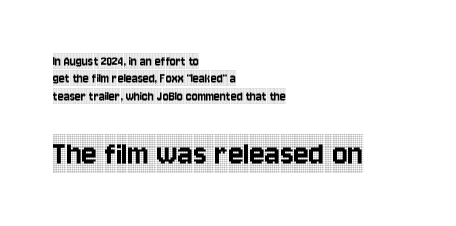
{"serif": "yes", "italic": "no", "width": "condensed", "x_height": "large", "monospaced": "no", "underline": "no", "align": "left", "line_spacing_ratio": 1.24, "letter_spacing": "normal", "letter_spacing_em": 0.0, "larger_block": "second", "size_ratio": 2.57, "glyph_px": 36}
